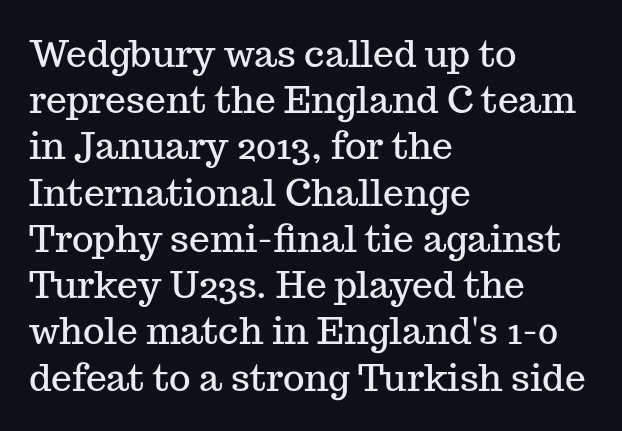
The image shows 37 px serif type, upright; set left-aligned, normal line spacing (1.25x), normal letter spacing, not underlined; medium stroke contrast and a medium x-height.
